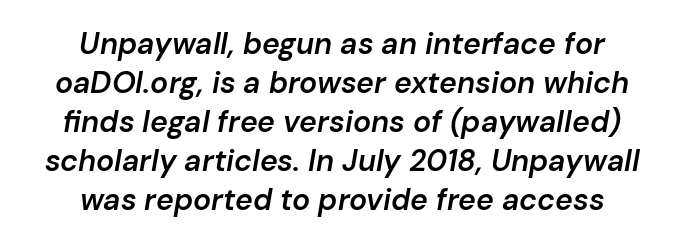
{"italic": "yes", "lean": "right", "slant_degrees": 10, "bold": "semi", "weight": "semibold", "width": "normal", "stroke_contrast": "low", "x_height": "medium", "monospaced": "no", "underline": "no", "align": "center", "line_spacing": "normal", "line_spacing_ratio": 1.3, "letter_spacing": "normal", "letter_spacing_em": 0.0, "glyph_px": 30}
